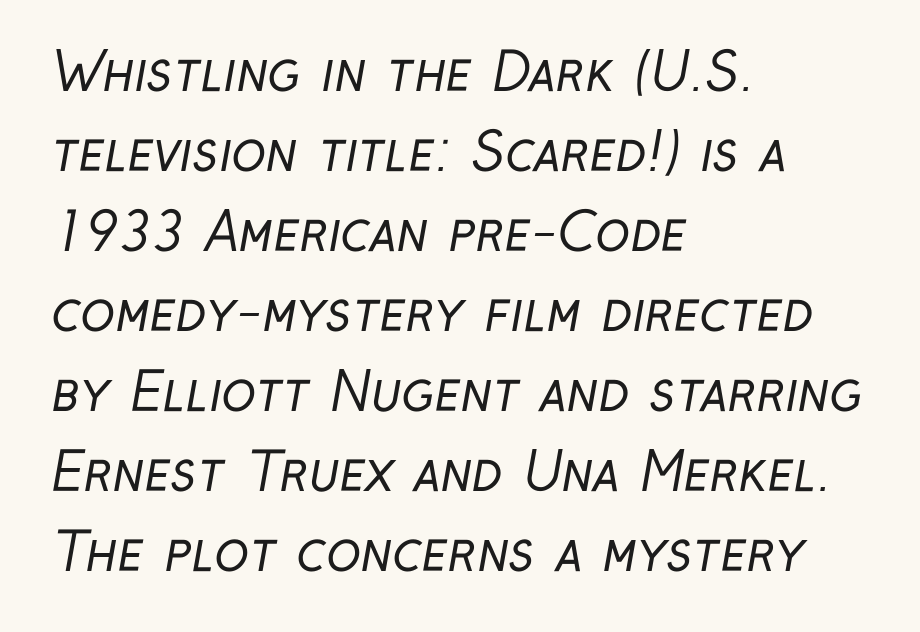
The image shows 52 px regular-weight, condensed sans-serif type; set left-aligned, normal line spacing (1.54x), normal letter spacing, not underlined; low stroke contrast and a medium x-height.
